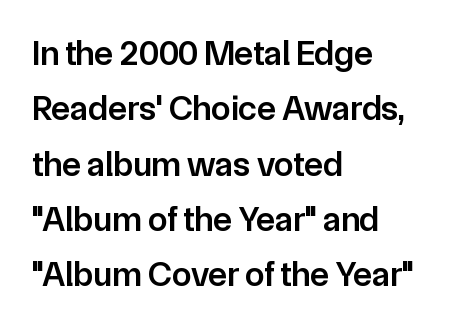
The image shows 35 px semibold sans-serif type, upright; set left-aligned, normal line spacing (1.58x), normal letter spacing, not underlined; low stroke contrast and a medium x-height.
